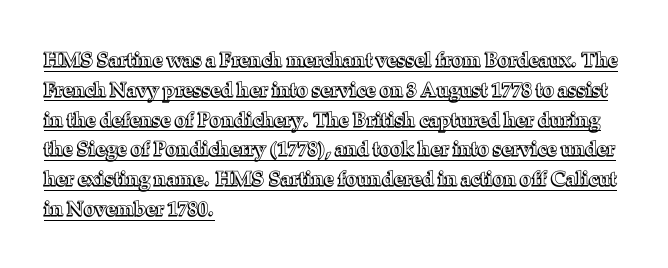
The image shows 20 px text type, upright; set left-aligned, normal line spacing (1.49x), normal letter spacing, underlined.
